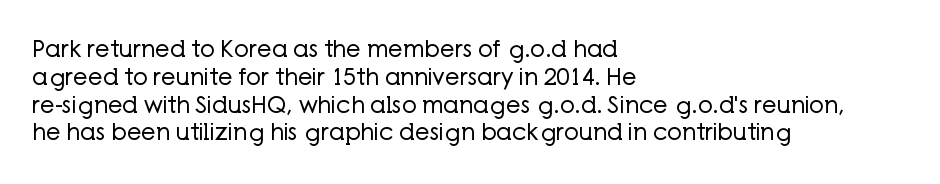
Q: Is the text bold? A: No.
Q: Is the text italic (slanted)? A: No, it is upright.
Q: Is the text underlined? A: No.
Q: How is the paragraph aligned? A: Left-aligned.
Q: Is the spacing between letters normal or unusually wide? A: Normal.
